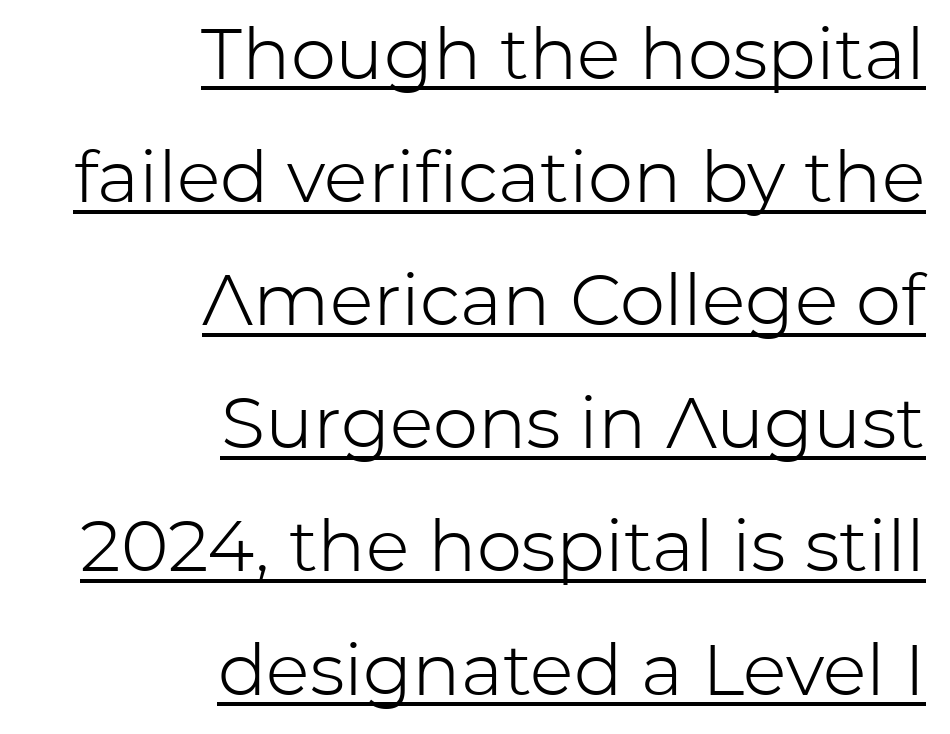
The image shows 72 px light sans-serif type, upright; set right-aligned, line spacing 1.71x, normal letter spacing, underlined; low stroke contrast and a medium x-height.
